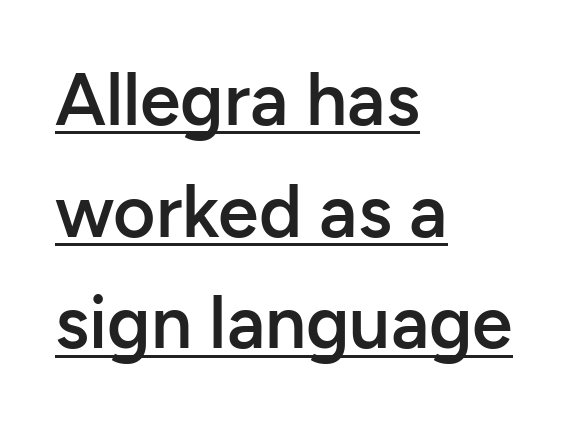
Q: Is the text bold? A: Semi-bold.
Q: Is the text italic (slanted)? A: No, it is upright.
Q: Is the typeface a serif or a sans-serif typeface? A: Sans-serif.
Q: Is the text underlined? A: Yes.
Q: How is the paragraph aligned? A: Left-aligned.
Q: Is the spacing between letters normal or unusually wide? A: Normal.
Q: Is the spacing between lines tight, normal or loose? A: Normal.
Q: Width (condensed, normal, or wide)? A: Normal.
Q: Stroke contrast? A: Low.
Q: x-height? A: Medium.
Q: Monospaced? A: No.
